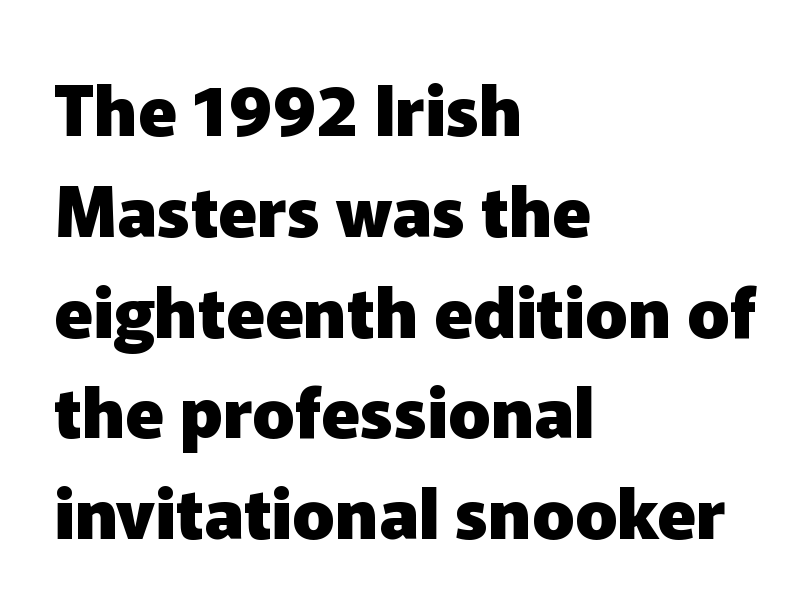
The image shows 70 px heavy sans-serif type, upright; set left-aligned, normal line spacing (1.44x), normal letter spacing, not underlined; low stroke contrast and a medium x-height.
